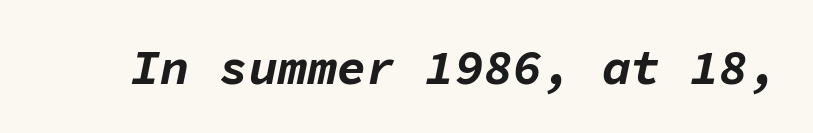
Thick stems and heavy bowls — unmistakably bold. Underline: absent. The passage shown is typed in a monospace face where columns stay perfectly aligned. Look at the tracking — it's just the regular setting, nothing added.
